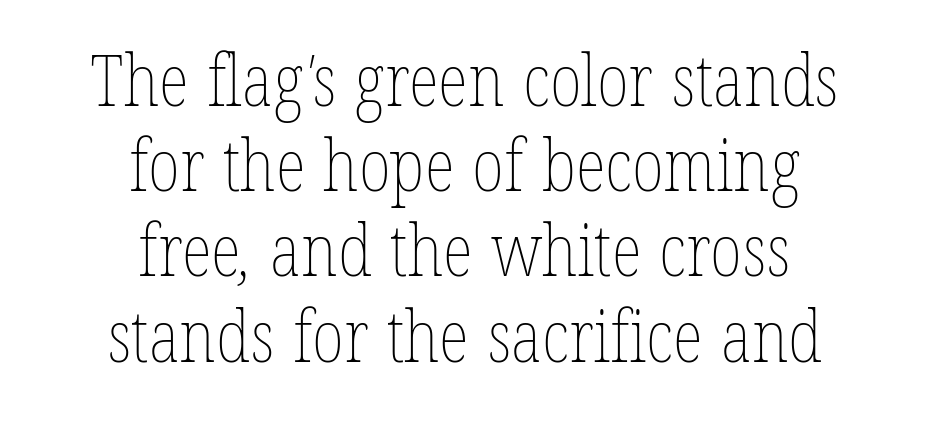
{"bold": "no", "weight": "thin", "width": "condensed", "stroke_contrast": "low", "x_height": "medium", "monospaced": "no", "underline": "no", "align": "center", "line_spacing_ratio": 1.2, "letter_spacing": "normal", "letter_spacing_em": 0.0, "glyph_px": 71}
